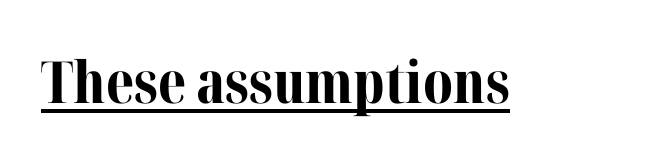
The image shows 58 px bold serif type, upright; set normal letter spacing, underlined; medium stroke contrast and a medium x-height.
